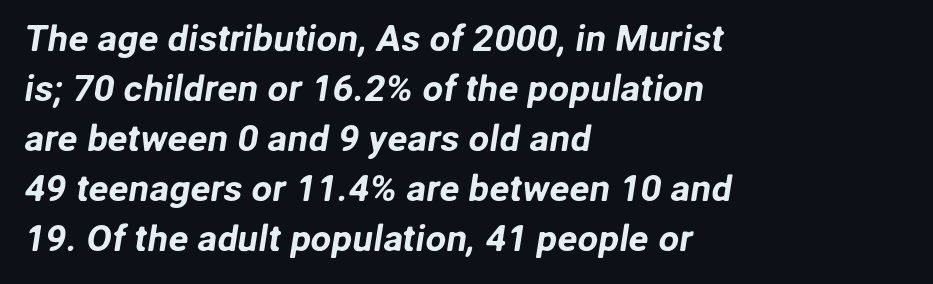
Q: Is the typeface a serif or a sans-serif typeface? A: Sans-serif.
Q: Is the text underlined? A: No.
Q: How is the paragraph aligned? A: Left-aligned.
Q: Is the spacing between letters normal or unusually wide? A: Normal.
Q: Is the spacing between lines tight, normal or loose? A: Normal.
Q: Width (condensed, normal, or wide)? A: Normal.
Q: Stroke contrast? A: Low.
Q: x-height? A: Medium.
Q: Monospaced? A: No.
